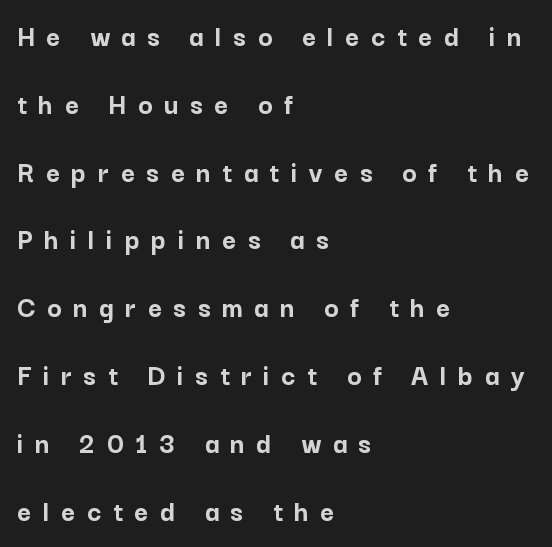
{"serif": "no", "italic": "no", "bold": "yes", "weight": "semibold", "width": "normal", "stroke_contrast": "low", "x_height": "medium", "monospaced": "no", "underline": "no", "align": "left", "line_spacing": "loose", "line_spacing_ratio": 2.26, "letter_spacing": "wide", "letter_spacing_em": 0.39, "glyph_px": 30}
